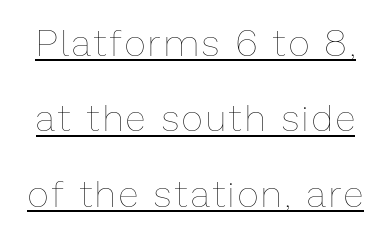
When letters stand straight like this, we call the style roman or upright. A typesetter would call this proportional, since set widths differ per character. The passage shown stacks its lines with a broad gap. The weight tops out at a normal text grade. This sample carries an underscore along the baseline area.
